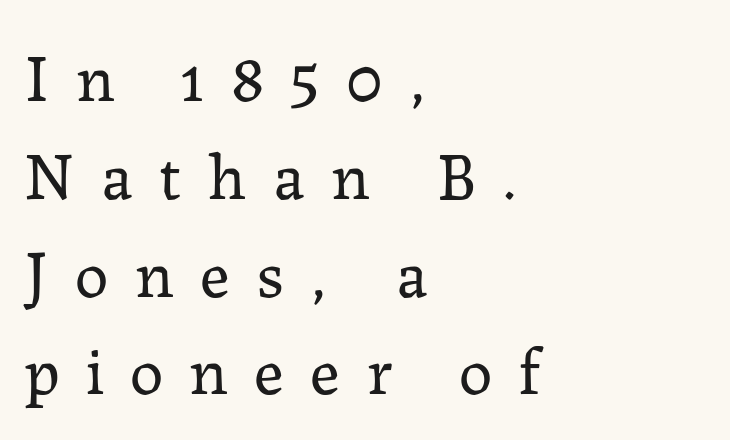
Q: Is the text bold? A: No.
Q: Is the text italic (slanted)? A: No, it is upright.
Q: Is the typeface a serif or a sans-serif typeface? A: Serif.
Q: Is the text underlined? A: No.
Q: How is the paragraph aligned? A: Left-aligned.
Q: Is the spacing between letters normal or unusually wide? A: Unusually wide.
Q: Is the spacing between lines tight, normal or loose? A: Normal.
Q: Width (condensed, normal, or wide)? A: Normal.
Q: Stroke contrast? A: Low.
Q: x-height? A: Medium.
Q: Monospaced? A: No.
